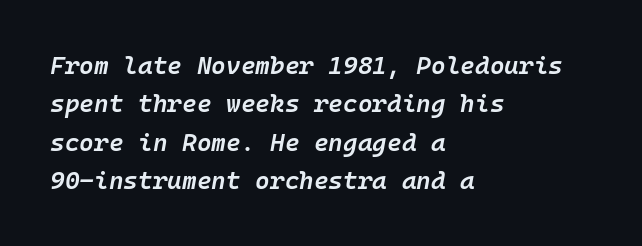
The glyphs are unaccompanied by any horizontal stroke below them. Emphasis-style slanted type is in use. Summary of vertical rhythm: regular, with standard interline spacing. The horizontal fit of the characters is conventional and even.
